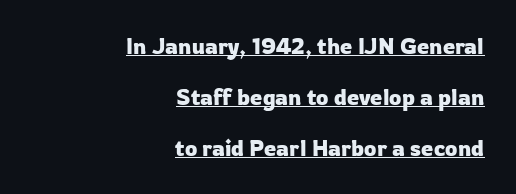
The image shows 22 px text type, upright; set right-aligned, loose line spacing (2.31x), normal letter spacing, underlined.
